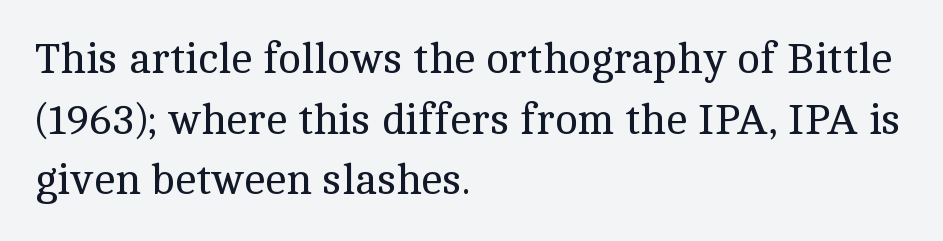
The image shows 43 px regular-weight serif type, upright; set left-aligned, normal line spacing (1.41x), normal letter spacing, not underlined; a medium x-height.
